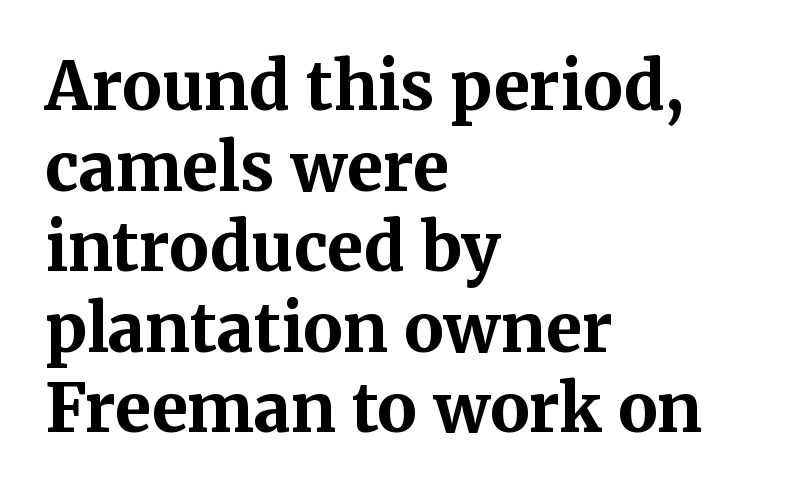
The image shows 66 px bold serif type, upright; set left-aligned, line spacing 1.22x, normal letter spacing, not underlined; medium stroke contrast and a medium x-height.
